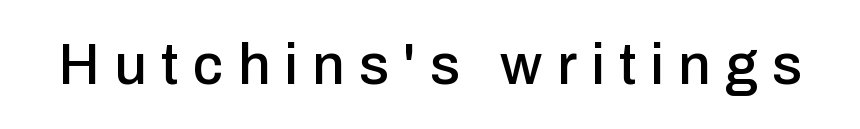
The type sits square on the baseline with zero lean. Unmarked baselines from the first word to the last. Stroke terminals: plain, sans-serif. Looks like regular typesetting: each glyph gets only the width it needs.
